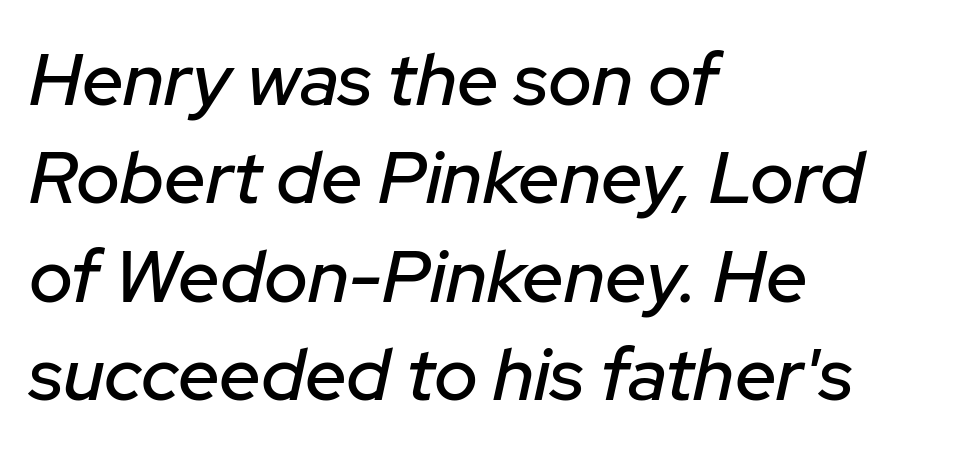
No extra tracking has been applied to these lines. These lines stack with their left ends in a neat column. Is this a fixed-width face? No — the glyphs have proportional, varying widths. These lines sit exactly where default settings would place them. The text carries the slant typical of an italic or oblique font. Underline: absent.
